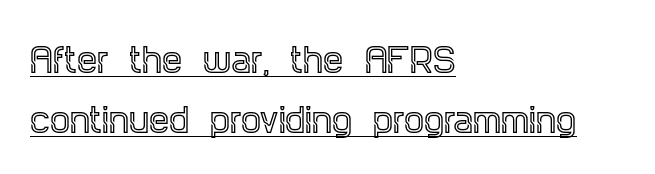
The image shows 32 px condensed serif type, upright; set left-aligned, line spacing 1.87x, normal letter spacing, underlined; a large x-height.
